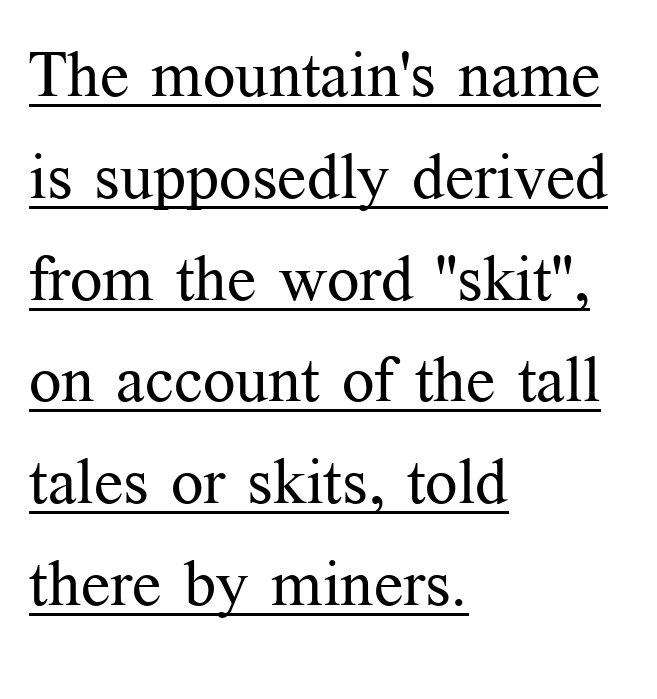
Q: Is the text bold? A: No.
Q: Is the text italic (slanted)? A: No, it is upright.
Q: Is the typeface a serif or a sans-serif typeface? A: Serif.
Q: Is the text underlined? A: Yes.
Q: How is the paragraph aligned? A: Left-aligned.
Q: Is the spacing between letters normal or unusually wide? A: Normal.
Q: Is the spacing between lines tight, normal or loose? A: Normal.
Q: Width (condensed, normal, or wide)? A: Normal.
Q: Stroke contrast? A: Medium.
Q: x-height? A: Medium.
Q: Monospaced? A: No.
